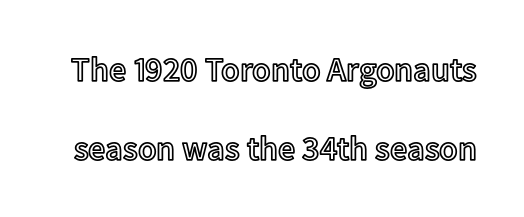
{"italic": "no", "width": "normal", "x_height": "medium", "monospaced": "no", "underline": "no", "line_spacing": "loose", "line_spacing_ratio": 2.32, "letter_spacing": "normal", "letter_spacing_em": 0.0, "glyph_px": 34}
